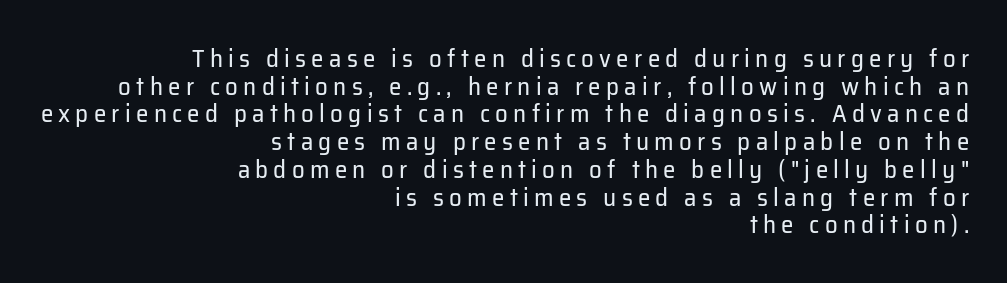
Q: Is the text bold? A: No.
Q: Is the text italic (slanted)? A: No, it is upright.
Q: Is the text underlined? A: No.
Q: How is the paragraph aligned? A: Right-aligned.
Q: Is the spacing between letters normal or unusually wide? A: Unusually wide.
Q: Is the spacing between lines tight, normal or loose? A: Tight.
